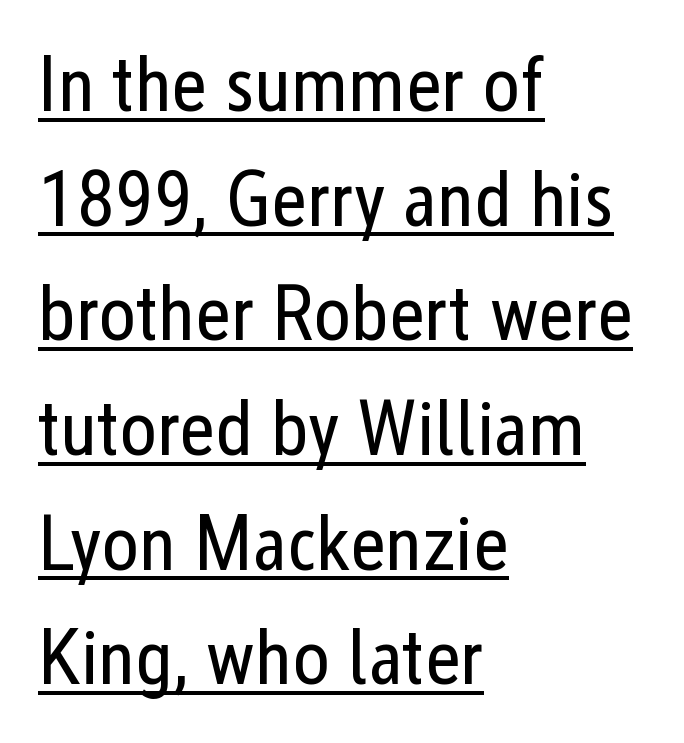
{"serif": "no", "italic": "no", "bold": "no", "weight": "regular", "width": "condensed", "stroke_contrast": "low", "x_height": "medium", "monospaced": "no", "underline": "yes", "align": "left", "line_spacing": "normal", "line_spacing_ratio": 1.47, "letter_spacing": "normal", "letter_spacing_em": 0.0, "glyph_px": 78}
